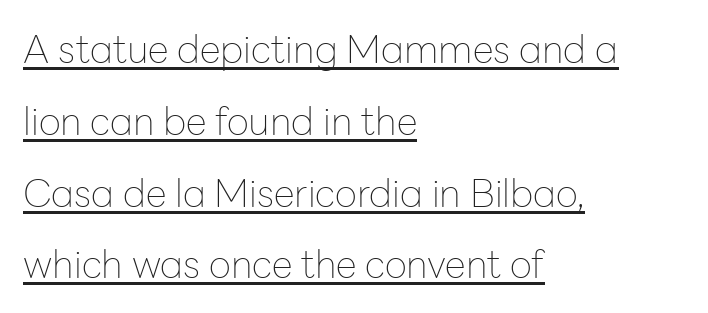
{"serif": "no", "italic": "no", "bold": "no", "weight": "thin", "width": "normal", "stroke_contrast": "low", "x_height": "medium", "monospaced": "no", "underline": "yes", "align": "left", "line_spacing_ratio": 1.89, "letter_spacing": "normal", "letter_spacing_em": 0.0, "glyph_px": 38}
